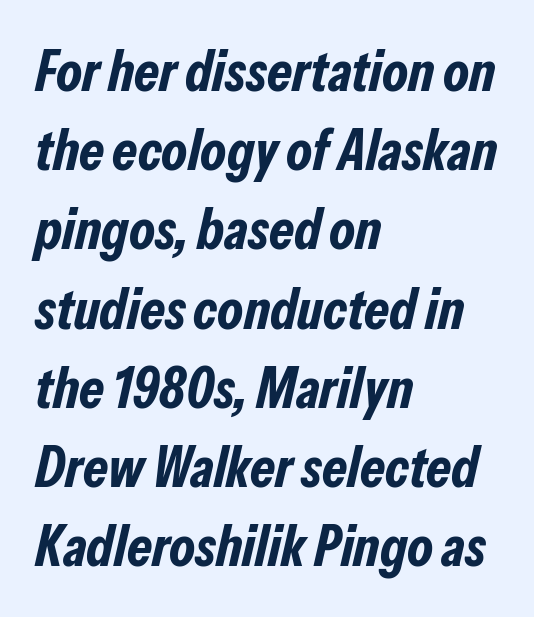
The baseline area is clear. Typeset ragged right — the left edge is the straight one. These lines are rendered in a variable-pitch font. Vertical spacing — default. Short note: letters normally spaced. Slanted lettering throughout.
